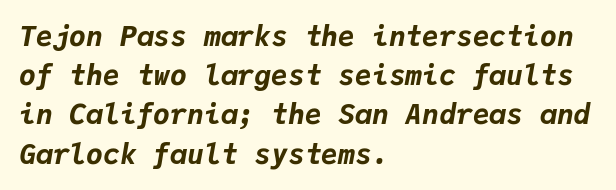
The letters march in equal steps, a hallmark of fixed-pitch type. A classic flush-left, rag-right setting is used for this passage. Stroke thickness is high; the sample reads as a true bold. The vertical gap from one line to the next is medium. The horizontal fit of the characters is conventional and even.
